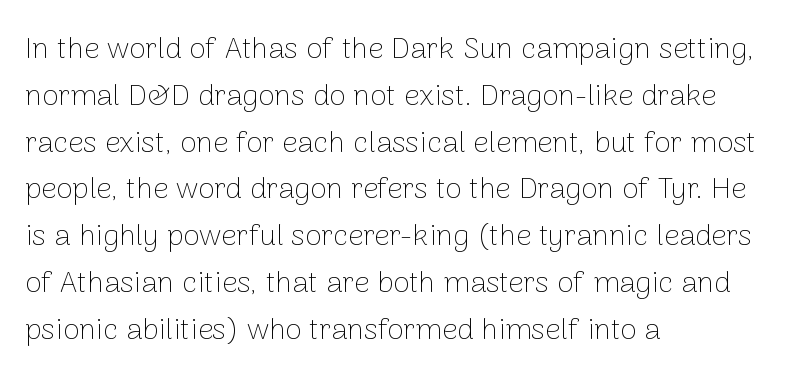
Q: Is the text bold? A: No.
Q: Is the text italic (slanted)? A: No, it is upright.
Q: Is the typeface a serif or a sans-serif typeface? A: Sans-serif.
Q: Is the text underlined? A: No.
Q: How is the paragraph aligned? A: Left-aligned.
Q: Is the spacing between letters normal or unusually wide? A: Normal.
Q: Is the spacing between lines tight, normal or loose? A: Normal.
Q: Width (condensed, normal, or wide)? A: Normal.
Q: Stroke contrast? A: Low.
Q: x-height? A: Medium.
Q: Monospaced? A: No.
